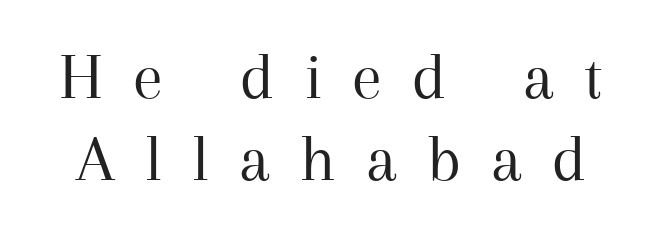
The image shows 68 px regular-weight serif type, upright; set line spacing 1.2x, unusually wide letter spacing (+0.44 em), not underlined; medium stroke contrast and a medium x-height.
